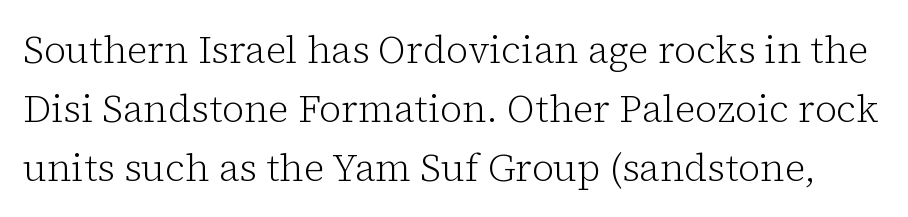
The image shows 38 px light serif type, upright; set normal line spacing (1.55x), normal letter spacing, not underlined; low stroke contrast and a medium x-height.
